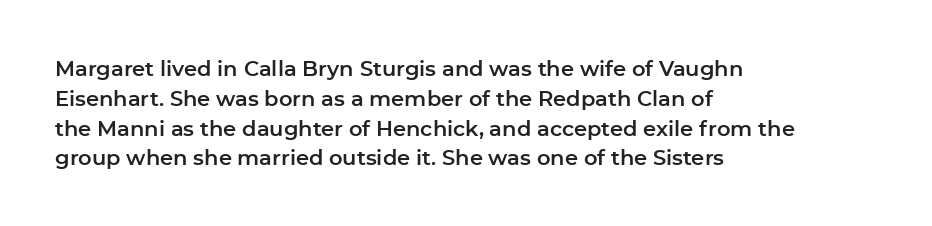
{"italic": "no", "underline": "no", "align": "left", "line_spacing": "normal", "line_spacing_ratio": 1.42, "letter_spacing": "normal", "letter_spacing_em": 0.0, "glyph_px": 21}
